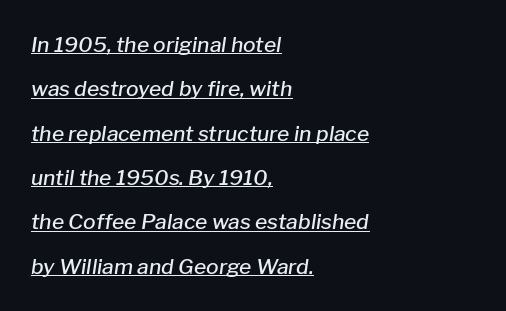
Q: Is the text bold? A: Semi-bold.
Q: Is the text italic (slanted)? A: Yes, it leans right by about 8 degrees.
Q: Is the text underlined? A: Yes.
Q: How is the paragraph aligned? A: Left-aligned.
Q: Is the spacing between letters normal or unusually wide? A: Normal.
Q: Is the spacing between lines tight, normal or loose? A: Loose.
